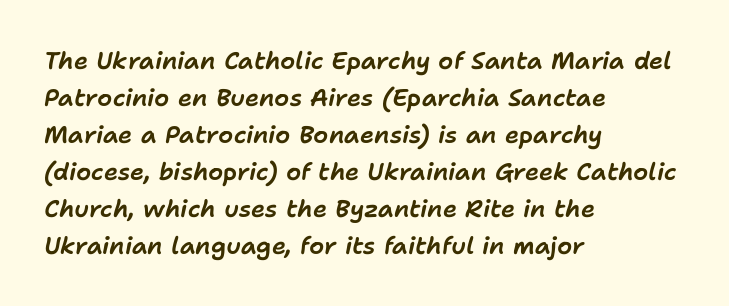
What's the leading like? Ordinary, nothing unusual. The face used here is rendered with its standard letterfit. Style check: oblique. Left-aligned paragraph, ragged on the right. The baseline area is clear.
